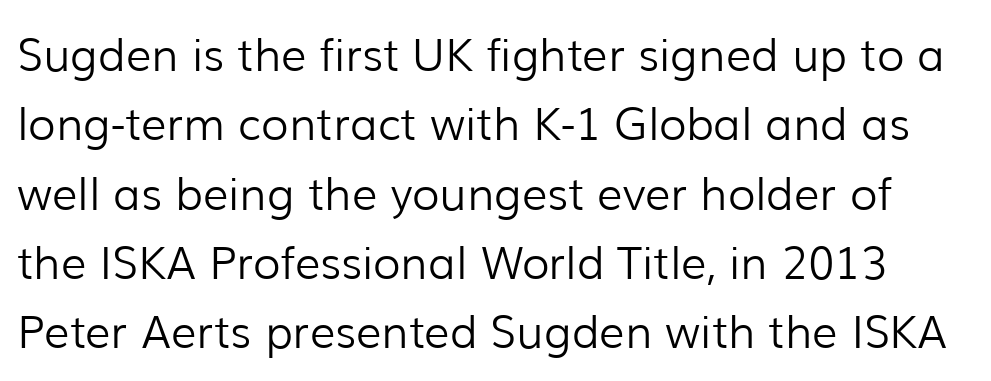
Characters remain perfectly vertical along every line. Is this a heavy cut? Hardly; it is regular or lighter. If you measured baseline to baseline, you'd find a middling distance. Unmarked baselines from the first word to the last.
